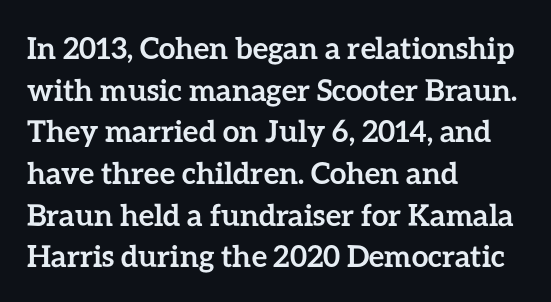
Q: Is the text bold? A: Yes.
Q: Is the text italic (slanted)? A: No, it is upright.
Q: Is the text underlined? A: No.
Q: How is the paragraph aligned? A: Left-aligned.
Q: Is the spacing between letters normal or unusually wide? A: Normal.
Q: Is the spacing between lines tight, normal or loose? A: Normal.
Q: Width (condensed, normal, or wide)? A: Normal.
Q: Stroke contrast? A: Low.
Q: x-height? A: Medium.
Q: Monospaced? A: No.
